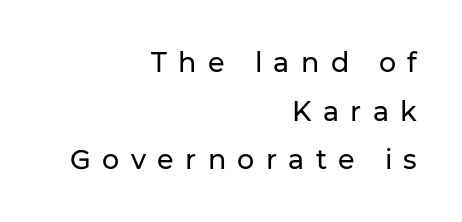
Rule under the text: the space is simply empty. Does the copy run flush right? Yes — the right margin is perfectly even. Is the letter spacing exaggerated? Yes — the characters are pushed far apart. You can tell it's not italic because the verticals are truly vertical.
